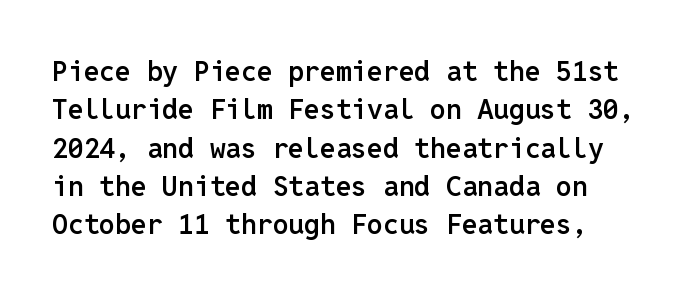
Q: Is the text bold? A: Semi-bold.
Q: Is the text italic (slanted)? A: No, it is upright.
Q: Is the typeface a serif or a sans-serif typeface? A: Sans-serif.
Q: Is the text underlined? A: No.
Q: Is the spacing between letters normal or unusually wide? A: Normal.
Q: Is the spacing between lines tight, normal or loose? A: Normal.
Q: Width (condensed, normal, or wide)? A: Normal.
Q: Stroke contrast? A: Low.
Q: x-height? A: Medium.
Q: Monospaced? A: Yes.
